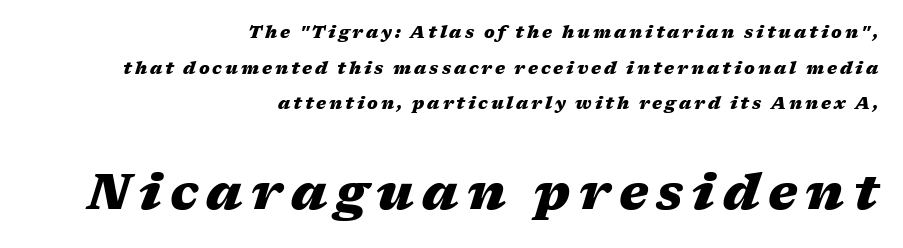
Q: Is the text bold? A: Yes.
Q: Is the text italic (slanted)? A: Yes, it leans right by about 17 degrees.
Q: Is the text underlined? A: No.
Q: How is the paragraph aligned? A: Right-aligned.
Q: Is the spacing between lines tight, normal or loose? A: Loose.
Q: Which block of text is set in a larger size, the first (top) or the second (bottom)? A: The second (bottom) one.
Q: Width (condensed, normal, or wide)? A: Wide.
Q: Stroke contrast? A: Medium.
Q: x-height? A: Medium.
Q: Monospaced? A: No.
